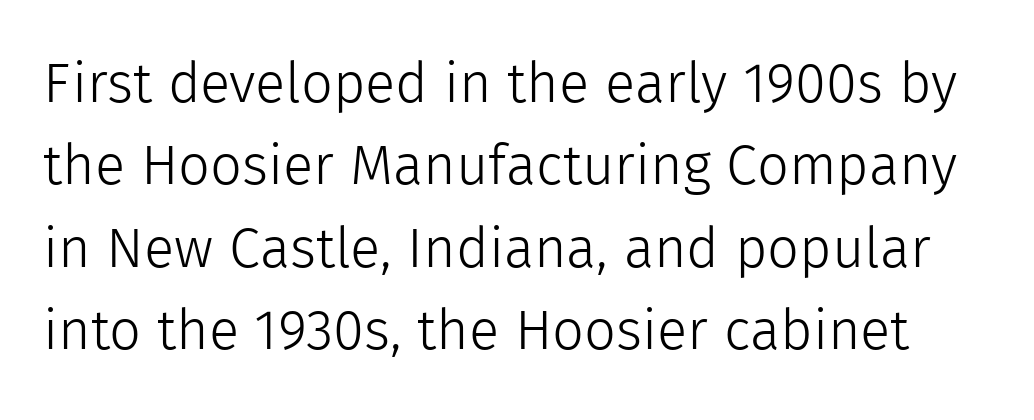
Q: Is the text bold? A: No.
Q: Is the text italic (slanted)? A: No, it is upright.
Q: Is the typeface a serif or a sans-serif typeface? A: Sans-serif.
Q: Is the text underlined? A: No.
Q: Is the spacing between letters normal or unusually wide? A: Normal.
Q: Is the spacing between lines tight, normal or loose? A: Normal.
Q: Width (condensed, normal, or wide)? A: Normal.
Q: x-height? A: Medium.
Q: Monospaced? A: No.
